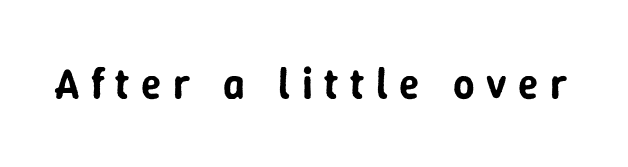
{"serif": "no", "italic": "no", "width": "normal", "stroke_contrast": "low", "x_height": "medium", "monospaced": "no", "underline": "no", "letter_spacing": "wide", "letter_spacing_em": 0.27, "glyph_px": 42}
